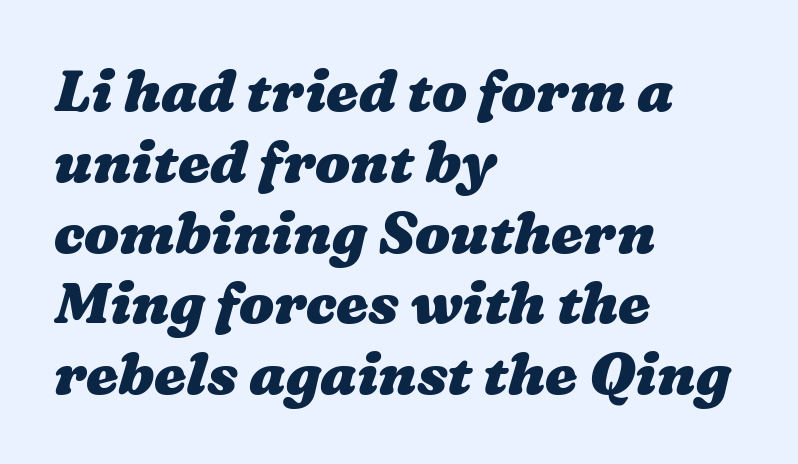
Rule under the text: the space is simply empty. Which margin do the lines hug? The left one — the right edge is uneven. Its strokes are broad and dark, the hallmark of bold type. In terms of letterspacing, this is plain default setting. Proportional: the letters do not fall into vertical columns.
